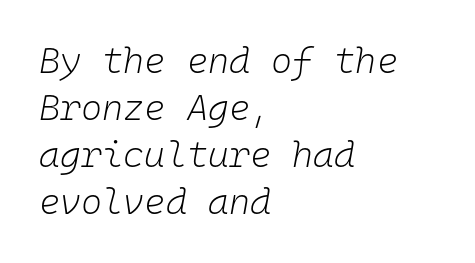
{"italic": "yes", "lean": "right", "slant_degrees": 10, "bold": "no", "weight": "light", "width": "normal", "stroke_contrast": "low", "x_height": "medium", "monospaced": "yes", "underline": "no", "align": "left", "line_spacing": "normal", "line_spacing_ratio": 1.31, "letter_spacing": "normal", "letter_spacing_em": 0.0, "glyph_px": 36}
